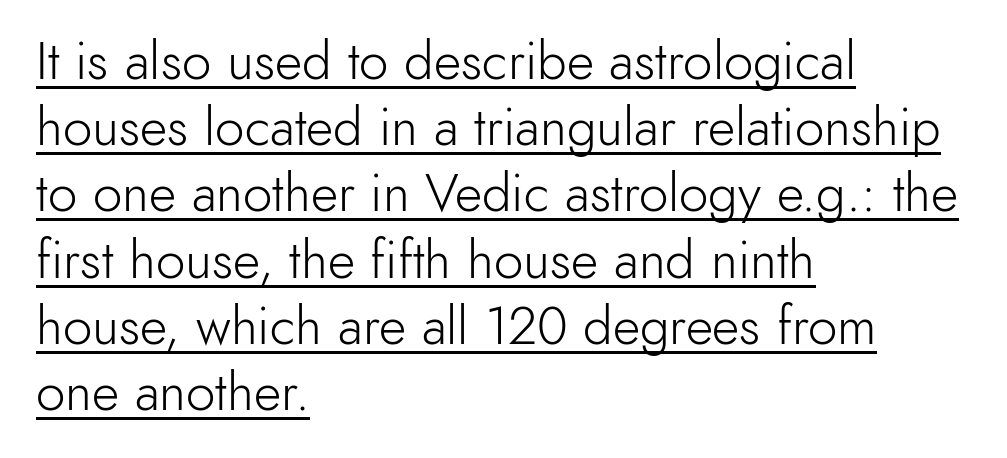
Q: Is the text bold? A: No.
Q: Is the text italic (slanted)? A: No, it is upright.
Q: Is the typeface a serif or a sans-serif typeface? A: Sans-serif.
Q: Is the text underlined? A: Yes.
Q: How is the paragraph aligned? A: Left-aligned.
Q: Is the spacing between letters normal or unusually wide? A: Normal.
Q: Is the spacing between lines tight, normal or loose? A: Normal.
Q: Width (condensed, normal, or wide)? A: Normal.
Q: x-height? A: Small.
Q: Monospaced? A: No.
